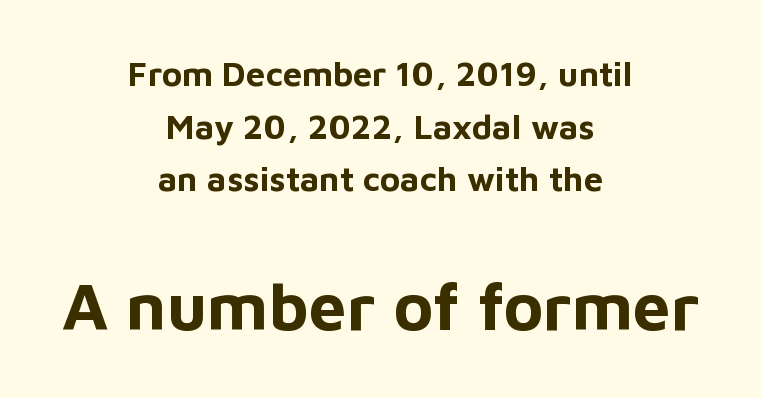
Q: Is the text bold? A: Yes.
Q: Is the text italic (slanted)? A: No, it is upright.
Q: Is the typeface a serif or a sans-serif typeface? A: Sans-serif.
Q: Is the text underlined? A: No.
Q: How is the paragraph aligned? A: Centered.
Q: Is the spacing between letters normal or unusually wide? A: Normal.
Q: Is the spacing between lines tight, normal or loose? A: Normal.
Q: Which block of text is set in a larger size, the first (top) or the second (bottom)? A: The second (bottom) one.
Q: Width (condensed, normal, or wide)? A: Normal.
Q: Stroke contrast? A: Low.
Q: x-height? A: Medium.
Q: Monospaced? A: No.
